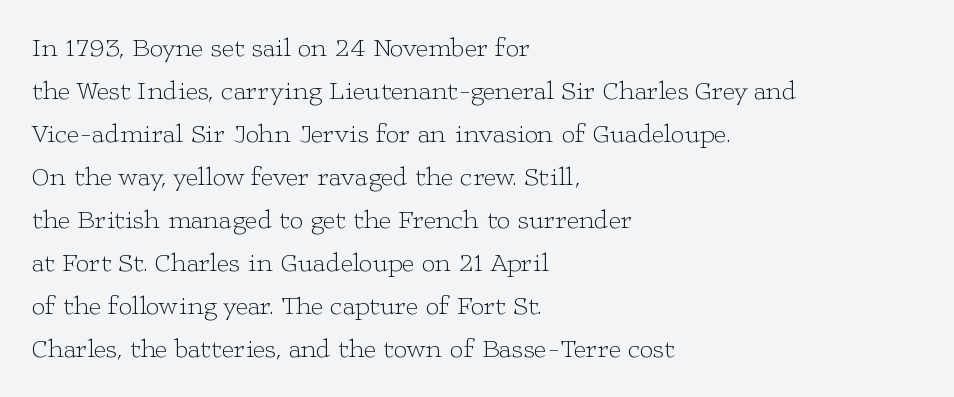
{"italic": "no", "bold": "no", "underline": "no", "align": "left", "line_spacing": "normal", "line_spacing_ratio": 1.59, "letter_spacing": "normal", "letter_spacing_em": 0.0, "glyph_px": 27}
